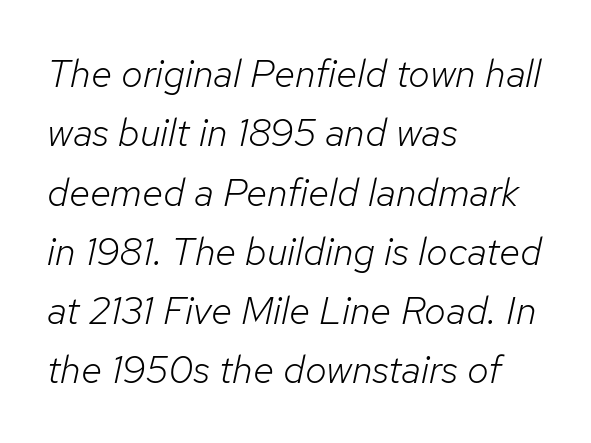
The image shows 39 px light type, italic (leaning right); set left-aligned, normal line spacing (1.52x), normal letter spacing, not underlined; low stroke contrast and a medium x-height.
